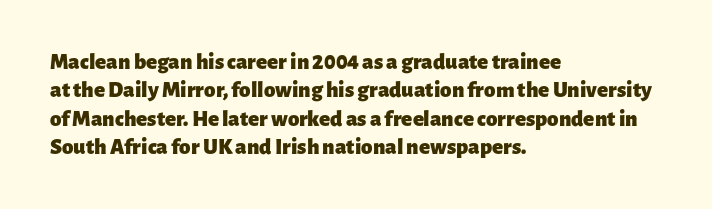
The image shows 23 px bold type, upright; set left-aligned, line spacing 1.23x, normal letter spacing, not underlined.
